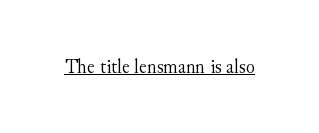
The image shows 21 px text type, upright; set normal letter spacing, underlined.
